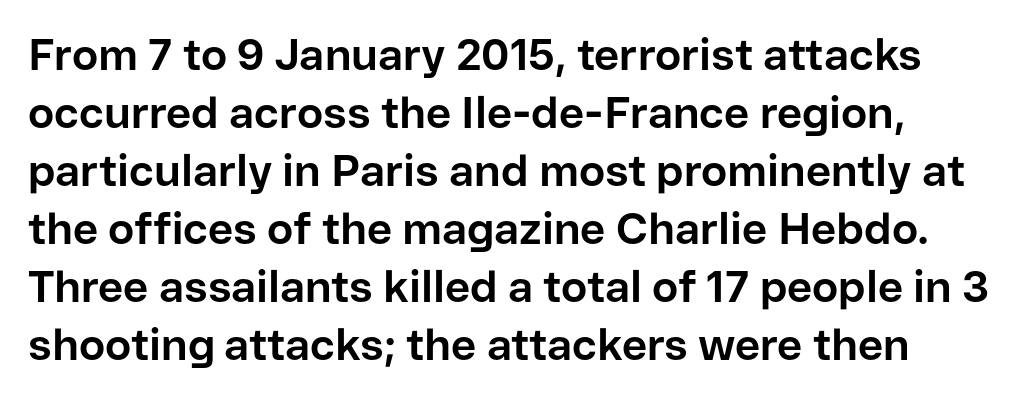
On the weight axis this lands at bold, roughly 700. Does the lettering tilt? It doesn't — this is upright. Lines of text with bare space underneath. Here the designer chose a conventional face with non-uniform glyph widths. Unlike a traditional serif, this face leaves its strokes unadorned. Compared with typical paragraphs, the rows here are spaced about the same.
